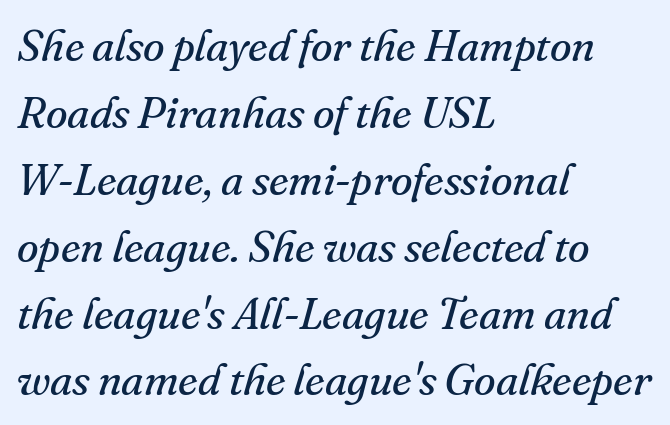
The font's italic variant was chosen for this text. Nobody drew a line under any word here. The strokes are not fattened; the text isn't bold. Normally led — the rows are evenly, conventionally spaced.
